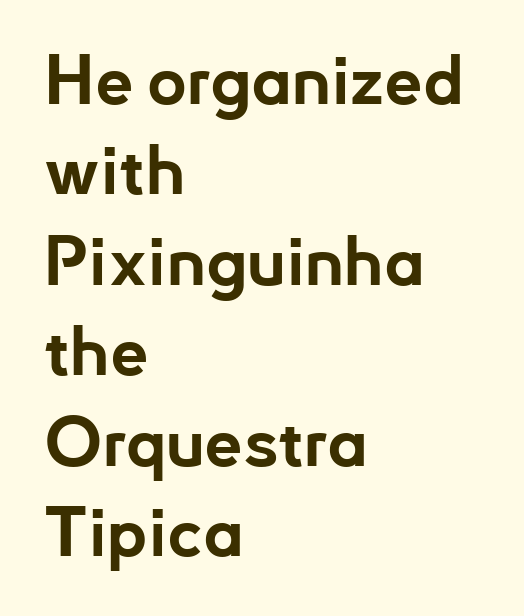
Q: Is the text bold? A: Yes.
Q: Is the text italic (slanted)? A: No, it is upright.
Q: Is the typeface a serif or a sans-serif typeface? A: Sans-serif.
Q: Is the text underlined? A: No.
Q: How is the paragraph aligned? A: Left-aligned.
Q: Is the spacing between letters normal or unusually wide? A: Normal.
Q: Is the spacing between lines tight, normal or loose? A: Normal.
Q: Width (condensed, normal, or wide)? A: Normal.
Q: Stroke contrast? A: Low.
Q: x-height? A: Small.
Q: Monospaced? A: No.
